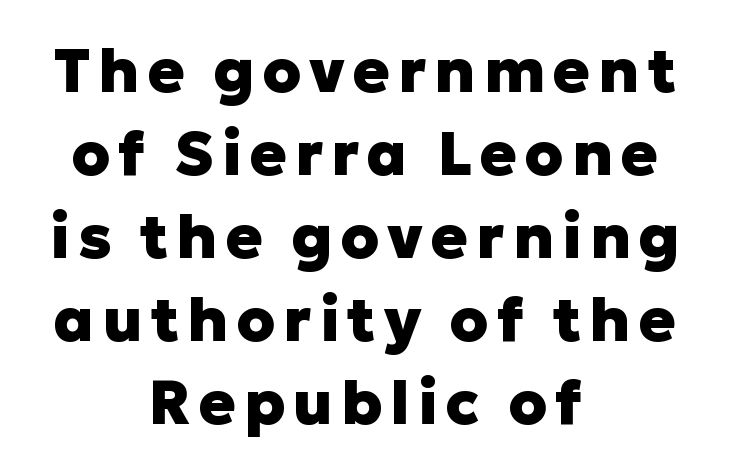
The typography opts for an upright posture over an oblique one. The passage shown is not underscored anywhere. Honestly, the row spacing looks completely unremarkable. Heavy, bold letterforms.
